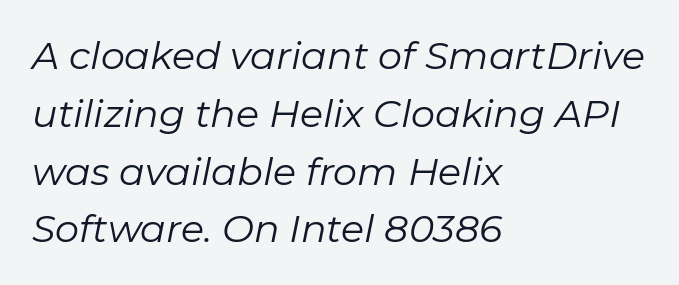
The image shows 38 px regular-weight type, italic (leaning right); set left-aligned, normal line spacing (1.52x), normal letter spacing, not underlined; low stroke contrast and a medium x-height.
